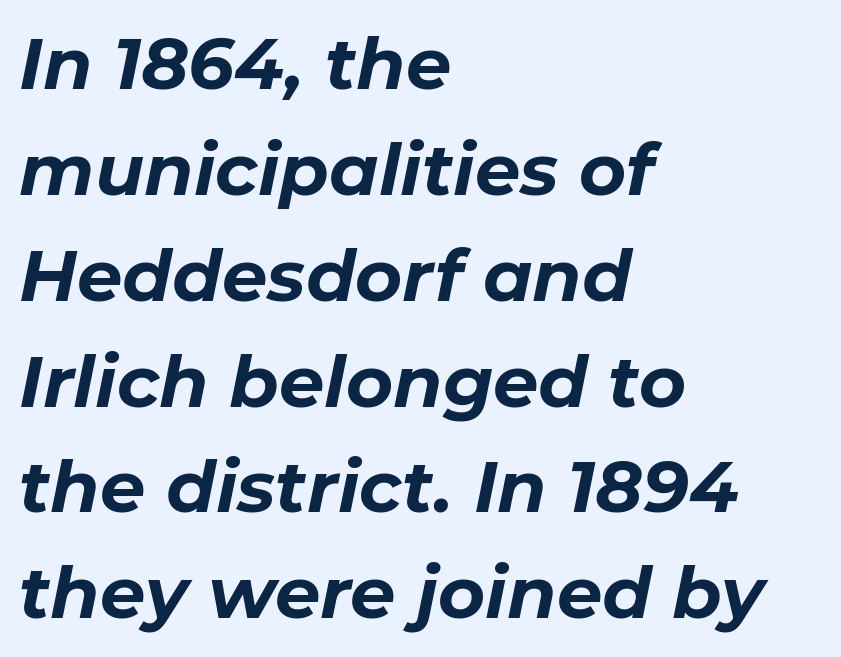
The image shows 72 px bold type, italic (leaning right); set left-aligned, normal line spacing (1.47x), normal letter spacing, not underlined; low stroke contrast and a medium x-height.
